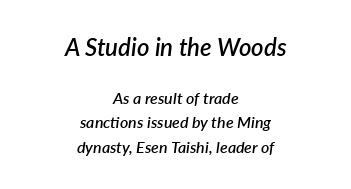
{"italic": "yes", "lean": "right", "slant_degrees": 7, "bold": "semi", "underline": "no", "align": "center", "line_spacing": "normal", "line_spacing_ratio": 1.53, "letter_spacing": "normal", "letter_spacing_em": 0.0, "larger_block": "first", "size_ratio": 1.5, "glyph_px": 24}
